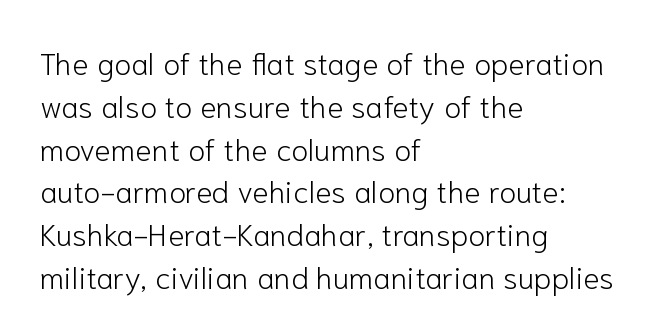
{"serif": "no", "italic": "no", "bold": "no", "weight": "light", "width": "normal", "stroke_contrast": "low", "x_height": "medium", "monospaced": "no", "underline": "no", "align": "left", "line_spacing": "normal", "line_spacing_ratio": 1.38, "letter_spacing": "normal", "letter_spacing_em": 0.0, "glyph_px": 31}
